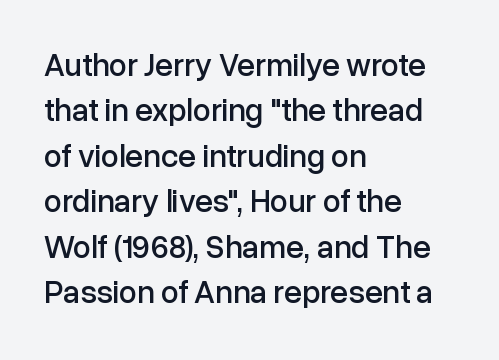
Serif or sans? Sans — the stroke terminals are bare. Rule under the text: the space is simply empty. The letters advance in unequal steps, a hallmark of proportional type. Tracking value appears to be zero — textbook default spacing.
